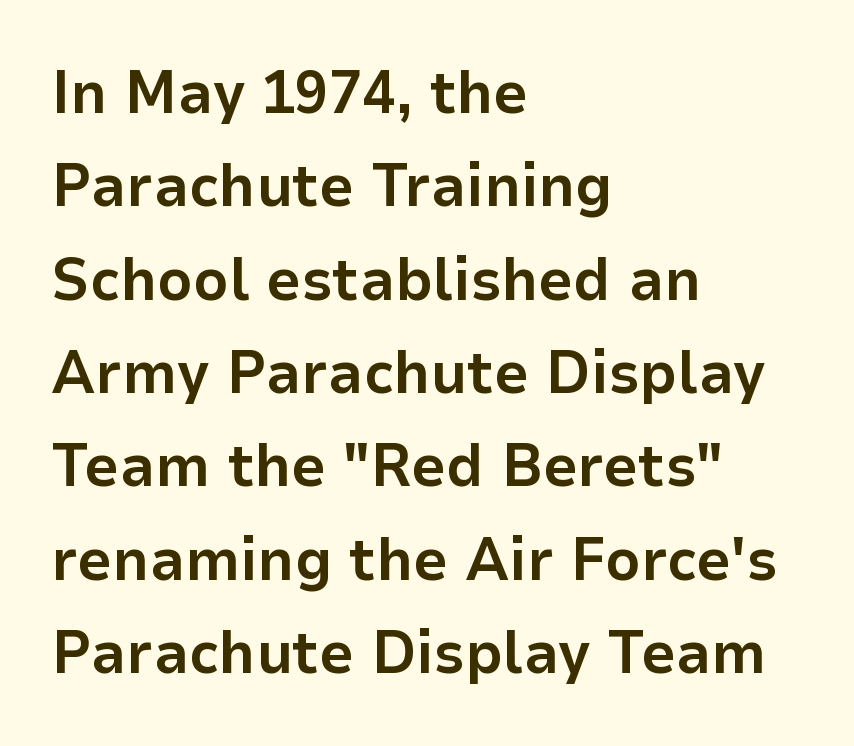
Character widths vary here, with narrow letters taking less room than wide ones. Students, observe: this is what conventionally led text looks like. The sample has been set heavy, in full bold. No extra tracking has been applied to these lines. Underlining? Definitely not there. Alignment: flush left.
